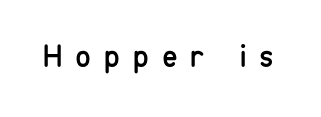
Q: Is the text bold? A: No.
Q: Is the text italic (slanted)? A: No, it is upright.
Q: Is the typeface a serif or a sans-serif typeface? A: Sans-serif.
Q: Is the text underlined? A: No.
Q: Is the spacing between letters normal or unusually wide? A: Unusually wide.
Q: Width (condensed, normal, or wide)? A: Condensed.
Q: Stroke contrast? A: Low.
Q: x-height? A: Medium.
Q: Monospaced? A: No.
